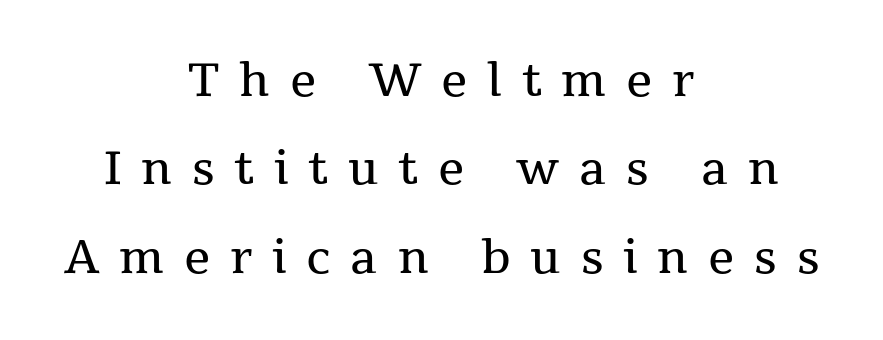
Q: Is the text bold? A: No.
Q: Is the text italic (slanted)? A: No, it is upright.
Q: Is the typeface a serif or a sans-serif typeface? A: Serif.
Q: Is the text underlined? A: No.
Q: How is the paragraph aligned? A: Centered.
Q: Is the spacing between letters normal or unusually wide? A: Unusually wide.
Q: Is the spacing between lines tight, normal or loose? A: Loose.
Q: Width (condensed, normal, or wide)? A: Normal.
Q: Stroke contrast? A: Medium.
Q: x-height? A: Medium.
Q: Monospaced? A: No.
